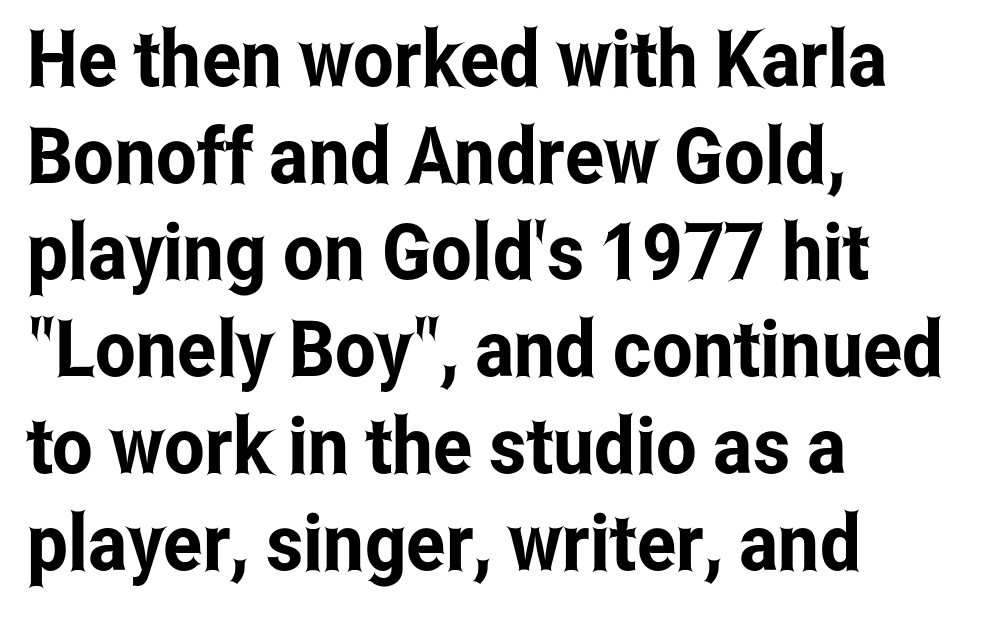
The image shows 78 px condensed sans-serif type, upright; set left-aligned, line spacing 1.24x, normal letter spacing, not underlined; low stroke contrast and a medium x-height.
